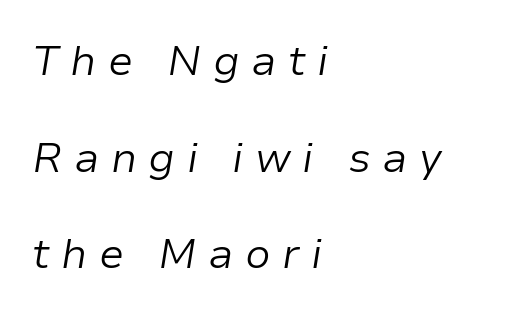
Q: Is the text bold? A: No.
Q: Is the text italic (slanted)? A: Yes, it leans right by about 9 degrees.
Q: Is the text underlined? A: No.
Q: How is the paragraph aligned? A: Left-aligned.
Q: Is the spacing between letters normal or unusually wide? A: Unusually wide.
Q: Is the spacing between lines tight, normal or loose? A: Loose.
Q: Width (condensed, normal, or wide)? A: Normal.
Q: Stroke contrast? A: Low.
Q: x-height? A: Medium.
Q: Monospaced? A: No.
